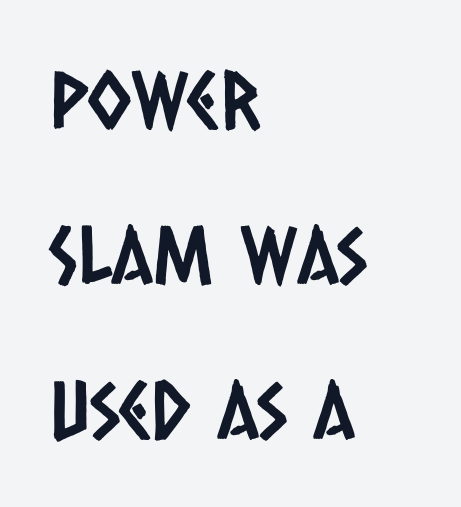
The image shows 80 px condensed sans-serif type; set left-aligned, loose line spacing (1.94x), normal letter spacing, not underlined; low stroke contrast and a large x-height.
